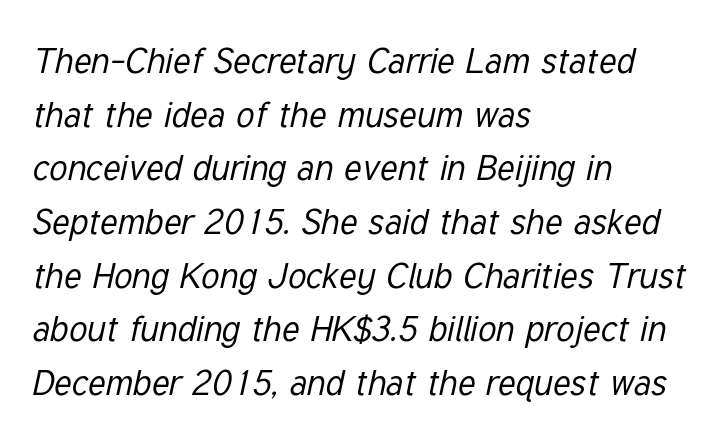
The image shows 36 px regular-weight, condensed type, italic (leaning right); set left-aligned, normal line spacing (1.49x), normal letter spacing, not underlined; low stroke contrast and a medium x-height.
